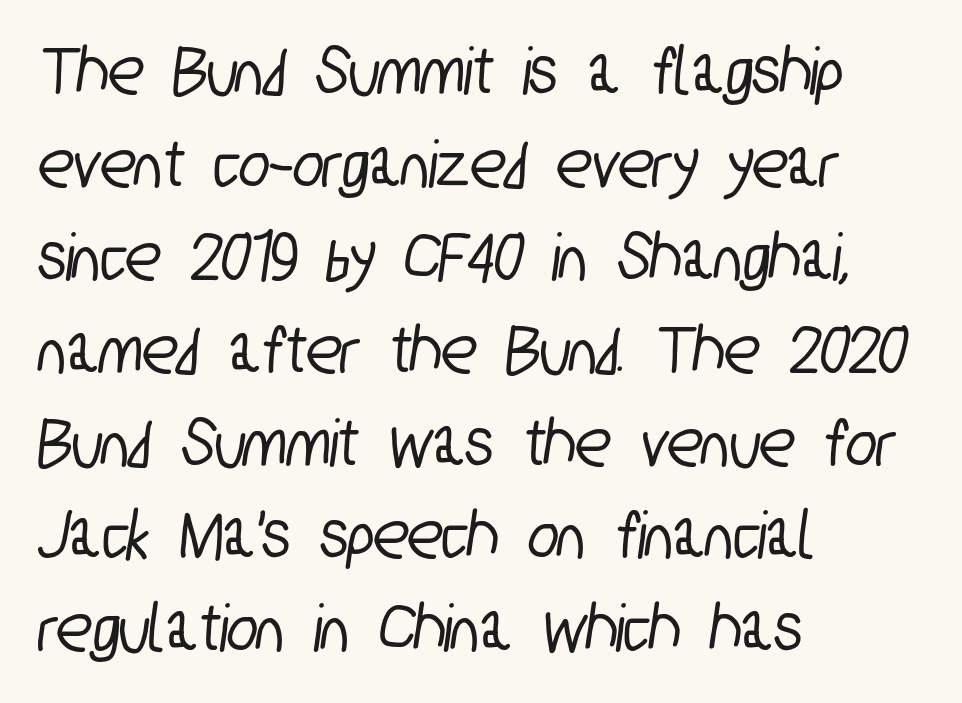
{"serif": "no", "width": "condensed", "stroke_contrast": "low", "x_height": "medium", "monospaced": "no", "underline": "no", "align": "left", "line_spacing": "normal", "line_spacing_ratio": 1.29, "letter_spacing": "normal", "letter_spacing_em": 0.0, "glyph_px": 72}
